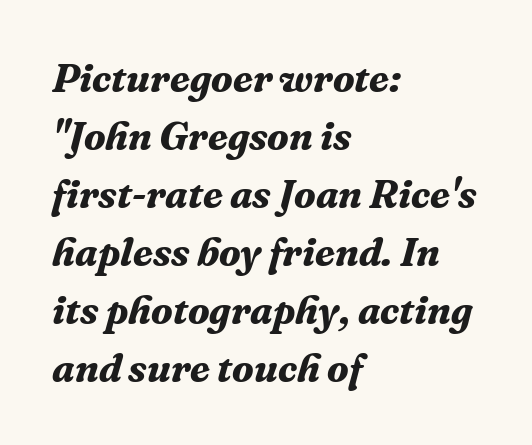
Q: Is the text bold? A: Yes.
Q: Is the text italic (slanted)? A: Yes, it leans right by about 16 degrees.
Q: Is the typeface a serif or a sans-serif typeface? A: Serif.
Q: Is the text underlined? A: No.
Q: How is the paragraph aligned? A: Left-aligned.
Q: Is the spacing between letters normal or unusually wide? A: Normal.
Q: Is the spacing between lines tight, normal or loose? A: Normal.
Q: Width (condensed, normal, or wide)? A: Normal.
Q: Stroke contrast? A: Medium.
Q: x-height? A: Medium.
Q: Monospaced? A: No.
